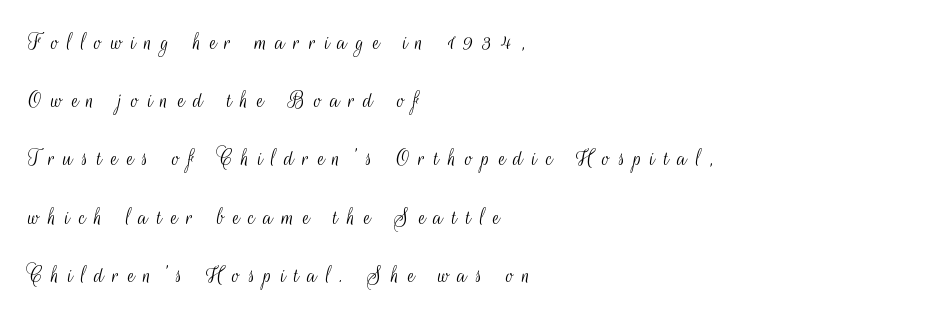
Is the block centered? No — it sits flush against the left margin. Substantial extra tracking has been applied to these lines. Honestly, the rows look like they've been pulled way apart.
